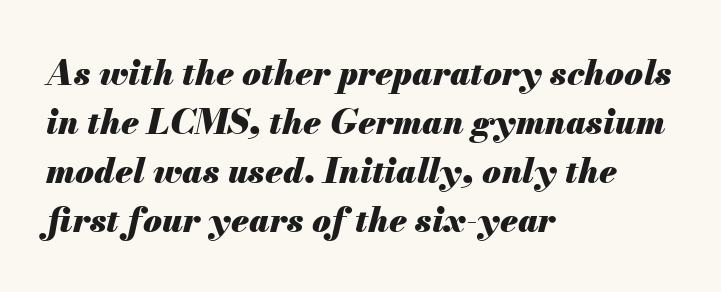
Rule under the text: the space is simply empty. Is the type bold? Yes — the strokes are clearly thick and heavy. Posture: slanted. The rag falls on the right side of this text block.
